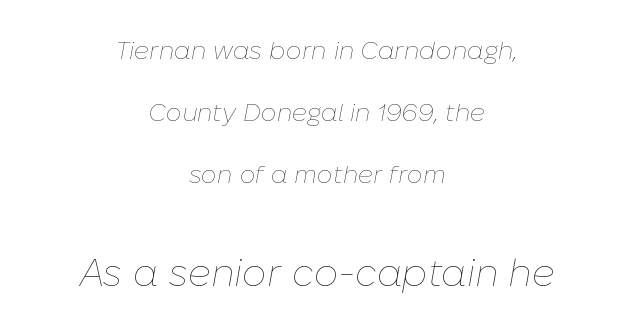
The image shows 38 px thin type, italic (leaning right); set centered, loose line spacing (2.49x), normal letter spacing, not underlined; the second (bottom) block is 1.52x larger; low stroke contrast and a medium x-height.
